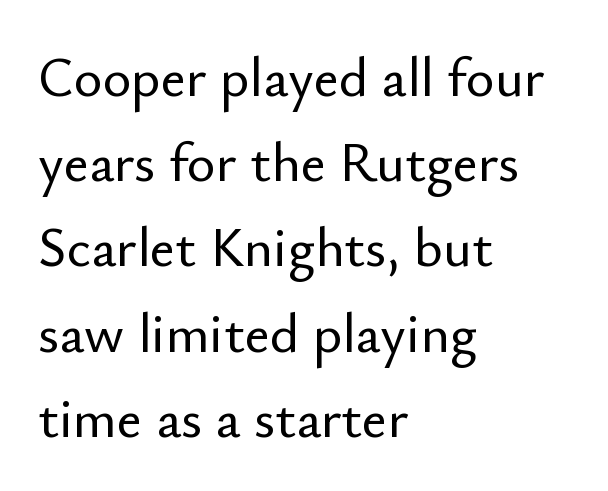
The image shows 55 px sans-serif type, upright; set left-aligned, normal line spacing (1.55x), normal letter spacing, not underlined; low stroke contrast and a small x-height.
